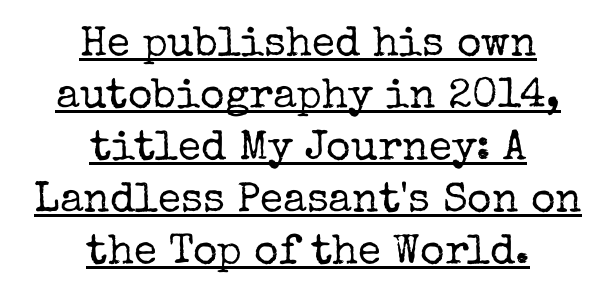
Q: Is the text bold? A: No.
Q: Is the text italic (slanted)? A: No, it is upright.
Q: Is the typeface a serif or a sans-serif typeface? A: Serif.
Q: Is the text underlined? A: Yes.
Q: How is the paragraph aligned? A: Centered.
Q: Is the spacing between letters normal or unusually wide? A: Normal.
Q: Width (condensed, normal, or wide)? A: Normal.
Q: Stroke contrast? A: Low.
Q: x-height? A: Medium.
Q: Monospaced? A: No.
